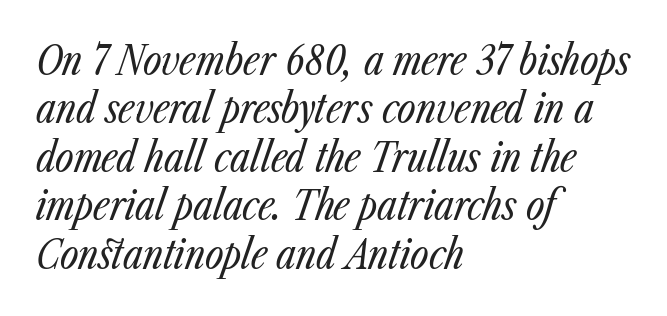
The letters advance in unequal steps, a hallmark of proportional type. The rendering anchors every line to the left-hand side. Bold? No — there's no thickening of the strokes. Here the glyphs are tracked normally, forming tight word shapes. Has an underline been added? It has not.
